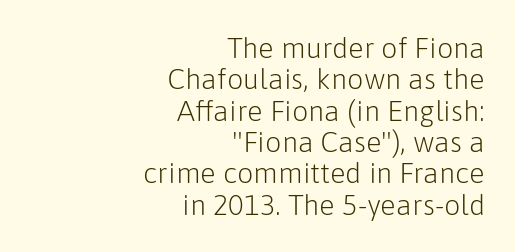
{"serif": "no", "italic": "no", "bold": "no", "weight": "light", "width": "normal", "stroke_contrast": "low", "x_height": "medium", "monospaced": "no", "underline": "no", "align": "right", "line_spacing": "tight", "line_spacing_ratio": 1.08, "letter_spacing": "normal", "letter_spacing_em": 0.0, "glyph_px": 29}
